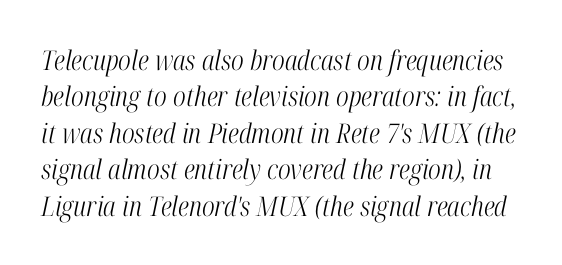
This reads as an unemphasized weight, regular at the heaviest. Honestly, the row spacing looks completely unremarkable. This sample uses an oblique cut, with every glyph tilted off the vertical. The space beneath each line is pristine and unruled.
